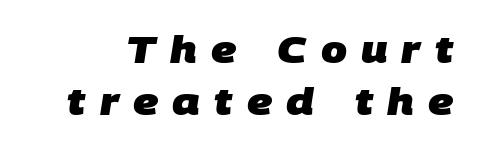
Baseline-to-baseline distance is the conventional proportion of letter height. Set as a true bold cut, around the 700 mark. Is this a fixed-width face? No — the glyphs have proportional, varying widths. Underlining? Definitely not there.
